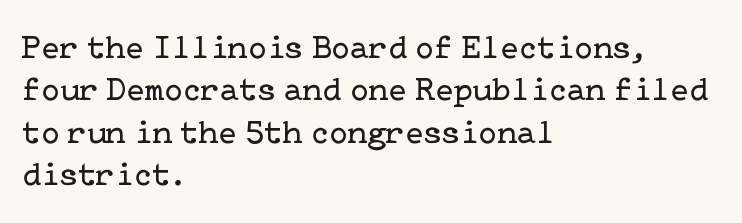
{"serif": "yes", "italic": "no", "bold": "no", "weight": "regular", "width": "normal", "stroke_contrast": "low", "x_height": "medium", "underline": "no", "align": "left", "line_spacing": "normal", "line_spacing_ratio": 1.25, "letter_spacing": "normal", "letter_spacing_em": 0.0, "glyph_px": 34}
